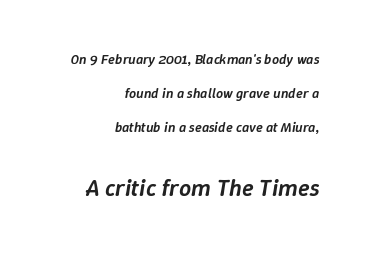
{"italic": "yes", "lean": "right", "slant_degrees": 9, "bold": "semi", "underline": "no", "align": "right", "line_spacing": "loose", "line_spacing_ratio": 2.44, "letter_spacing": "normal", "letter_spacing_em": 0.0, "larger_block": "second", "size_ratio": 1.71, "glyph_px": 24}
